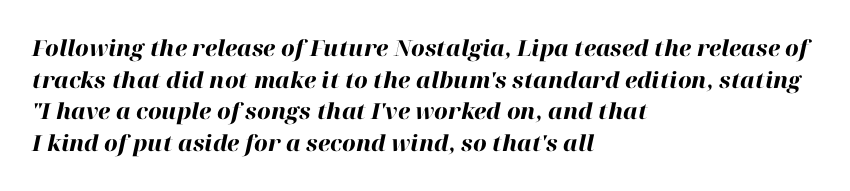
The image shows 22 px bold type, italic (leaning right); set left-aligned, normal line spacing (1.44x), normal letter spacing, not underlined.
